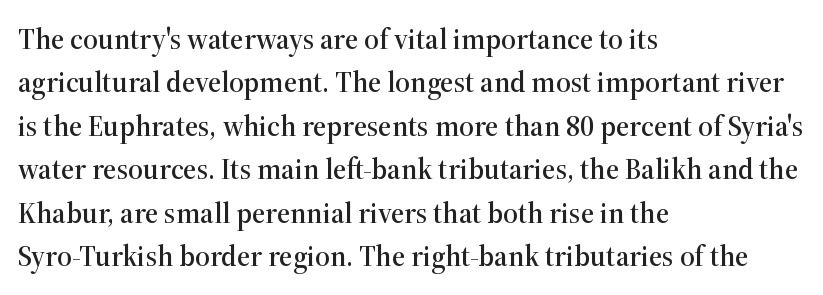
The image shows 29 px serif type, upright; set left-aligned, normal line spacing (1.5x), normal letter spacing, not underlined; high stroke contrast and a medium x-height.
